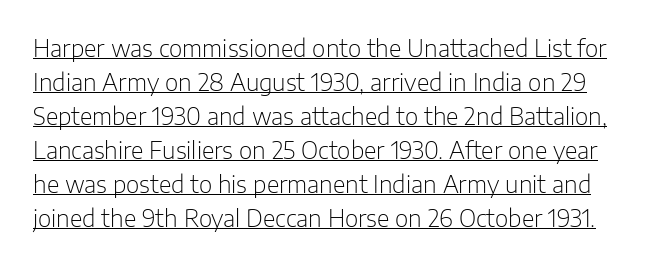
You could call the tracking neutral — neither tight nor loose. Notice how descenders clear the ascenders below comfortably — that's standard leading. Descenders here cross a horizontal rule under the line. Vertical stems look standard width or narrower in stroke. If you drew a line through each stem, it would be perfectly vertical.
